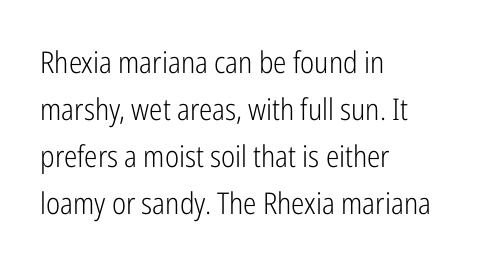
The image shows 30 px light, condensed sans-serif type, upright; set left-aligned, normal line spacing (1.57x), normal letter spacing, not underlined; low stroke contrast and a medium x-height.
